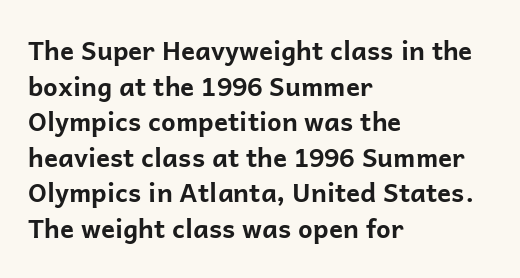
{"italic": "no", "bold": "yes", "underline": "no", "align": "left", "line_spacing": "normal", "line_spacing_ratio": 1.37, "letter_spacing": "normal", "letter_spacing_em": 0.0, "glyph_px": 26}
